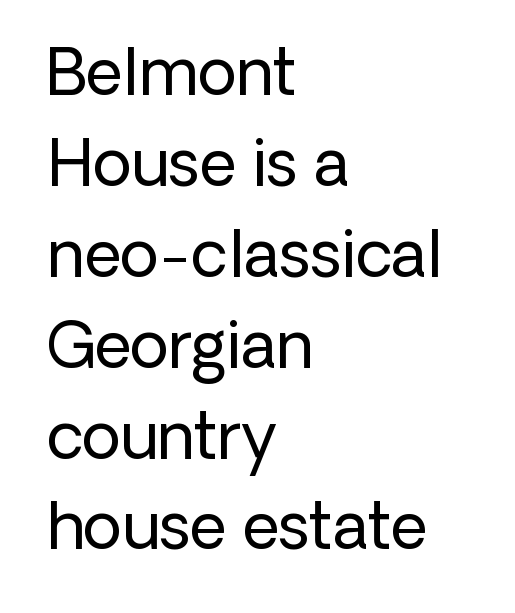
{"serif": "no", "italic": "no", "bold": "no", "weight": "regular", "width": "normal", "stroke_contrast": "low", "x_height": "medium", "monospaced": "no", "underline": "no", "align": "left", "line_spacing": "normal", "line_spacing_ratio": 1.42, "letter_spacing": "normal", "letter_spacing_em": 0.0, "glyph_px": 64}
